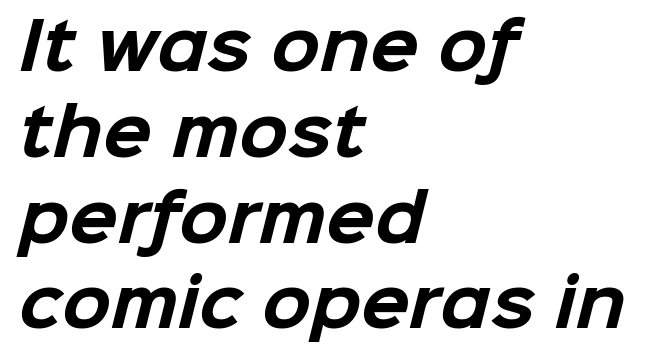
The image shows 64 px bold sans-serif type; set left-aligned, normal line spacing (1.34x), normal letter spacing, not underlined; low stroke contrast and a medium x-height.
